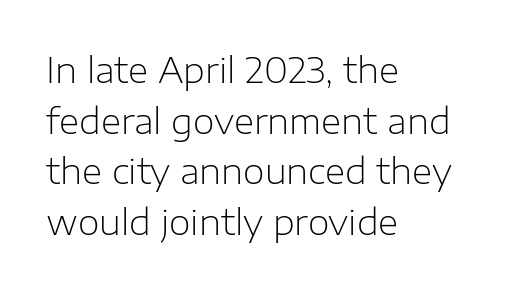
You can tell from the bare stems that sans-serif type was used. Think of a printed novel: that variable character pitch is what you see here. Typeset ragged right — the left edge is the straight one. Tracking here is standard; glyphs follow each other at the usual distance. Rule under the text: the space is simply empty. Is the type heavy? It reads as light-to-regular instead.
